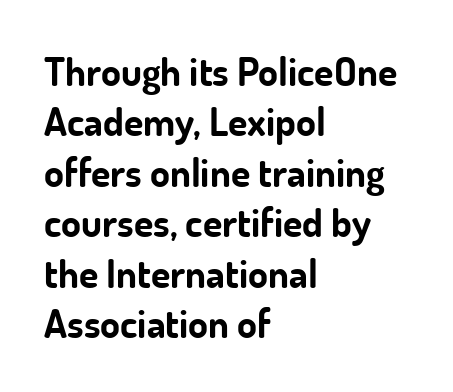
The font's upright variant was chosen for this text. In terms of weight, the rendering is a true, heavy bold. Looks like regular typesetting: each glyph gets only the width it needs. Short and long lines alike share a common starting point at left. Underline: absent. The passage shown stacks its lines at a standard gap.
